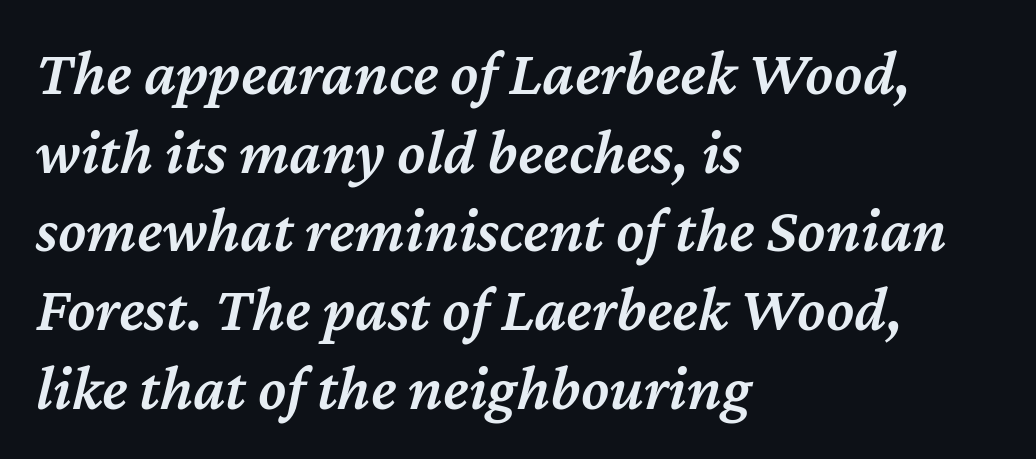
{"italic": "yes", "lean": "right", "slant_degrees": 12, "bold": "semi", "weight": "semibold", "width": "normal", "stroke_contrast": "medium", "x_height": "medium", "monospaced": "no", "underline": "no", "align": "left", "line_spacing_ratio": 1.23, "letter_spacing": "normal", "letter_spacing_em": 0.0, "glyph_px": 64}
